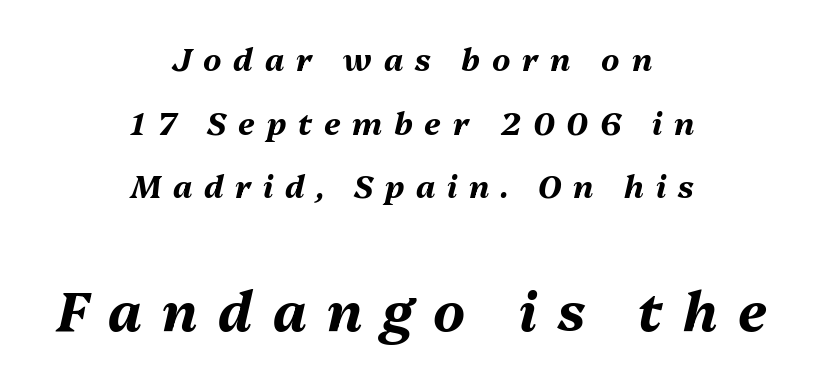
{"italic": "yes", "lean": "right", "slant_degrees": 13, "bold": "yes", "weight": "bold", "width": "normal", "stroke_contrast": "medium", "x_height": "medium", "monospaced": "no", "underline": "no", "align": "center", "line_spacing": "loose", "line_spacing_ratio": 2.05, "letter_spacing": "wide", "letter_spacing_em": 0.38, "larger_block": "second", "size_ratio": 1.74, "glyph_px": 54}
